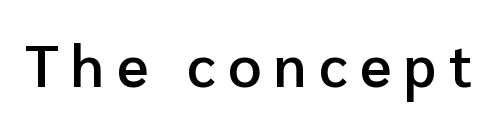
{"serif": "no", "italic": "no", "bold": "semi", "weight": "semibold", "width": "normal", "stroke_contrast": "low", "x_height": "medium", "monospaced": "no", "underline": "no", "letter_spacing": "wide", "letter_spacing_em": 0.22, "glyph_px": 58}
